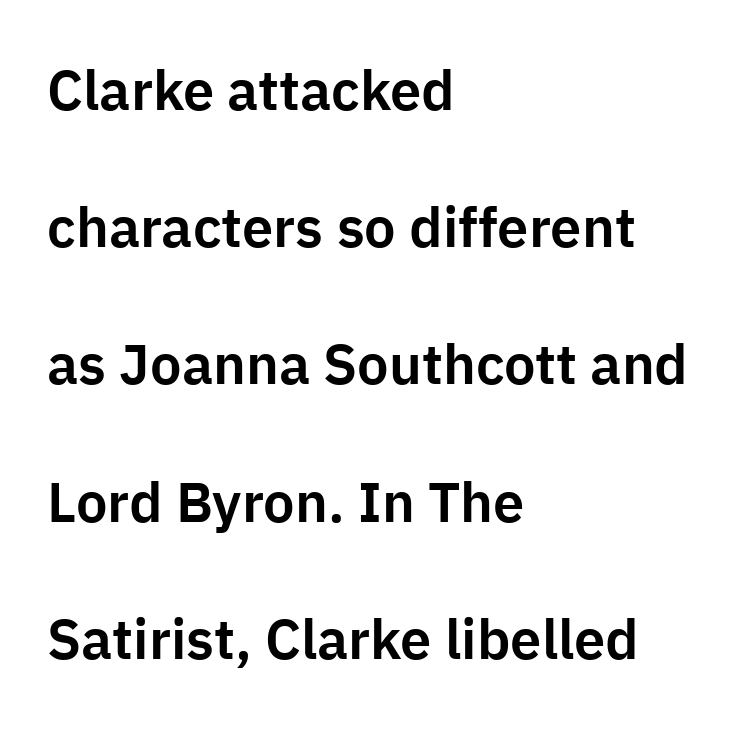
Q: Is the text italic (slanted)? A: No, it is upright.
Q: Is the typeface a serif or a sans-serif typeface? A: Sans-serif.
Q: Is the text underlined? A: No.
Q: How is the paragraph aligned? A: Left-aligned.
Q: Is the spacing between letters normal or unusually wide? A: Normal.
Q: Is the spacing between lines tight, normal or loose? A: Loose.
Q: Width (condensed, normal, or wide)? A: Normal.
Q: Stroke contrast? A: Low.
Q: x-height? A: Medium.
Q: Monospaced? A: No.
